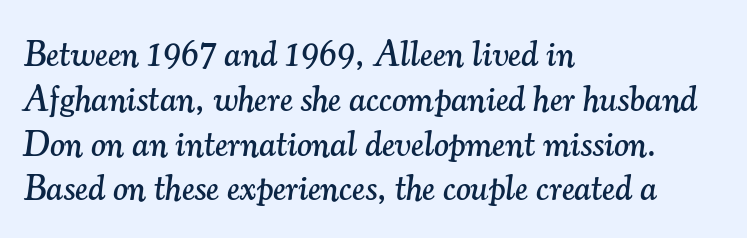
This block has exactly the height ordinary leading produces. The face used here is seriffed, in the tradition of book romans. In terms of letterspacing, this is plain default setting. Italic: yes, the glyphs are oblique. Varying glyph widths throughout — classic text-font behaviour.
